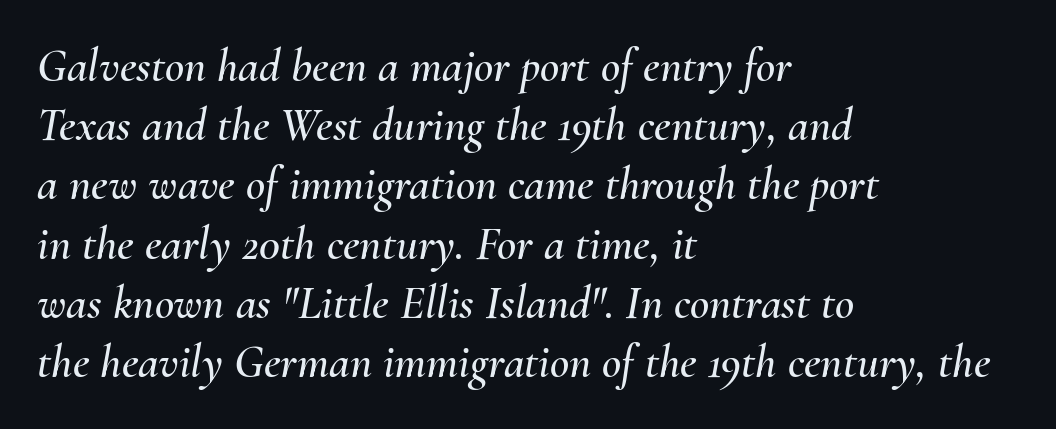
Q: Is the text italic (slanted)? A: Yes, it leans right by about 10 degrees.
Q: Is the text underlined? A: No.
Q: How is the paragraph aligned? A: Left-aligned.
Q: Is the spacing between letters normal or unusually wide? A: Normal.
Q: Is the spacing between lines tight, normal or loose? A: Normal.
Q: Width (condensed, normal, or wide)? A: Normal.
Q: Stroke contrast? A: Medium.
Q: x-height? A: Small.
Q: Monospaced? A: No.
